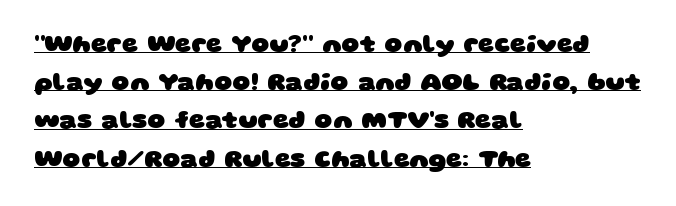
Q: Is the text bold? A: Yes.
Q: Is the text underlined? A: Yes.
Q: How is the paragraph aligned? A: Left-aligned.
Q: Is the spacing between letters normal or unusually wide? A: Normal.
Q: Is the spacing between lines tight, normal or loose? A: Normal.
